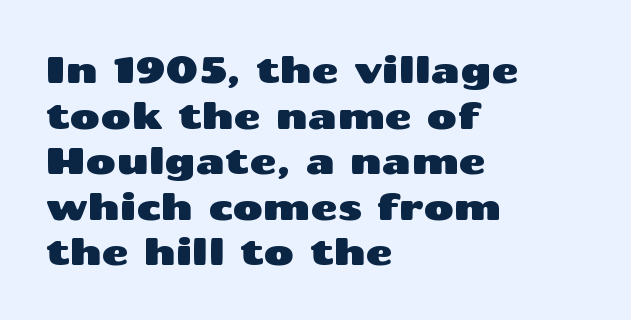
The image shows 37 px wide sans-serif type, upright; set left-aligned, line spacing 1.23x, normal letter spacing, not underlined; medium stroke contrast and a medium x-height.
